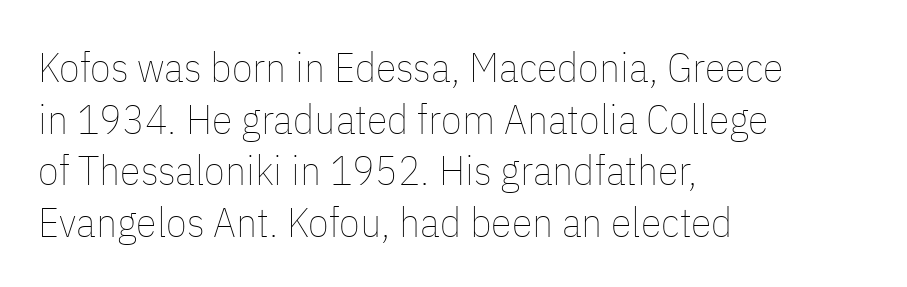
Varying glyph widths throughout — classic text-font behaviour. Posture: vertical. The passage shown is not underscored anywhere. This sample is left-justified, so line endings fall wherever the words run out.
